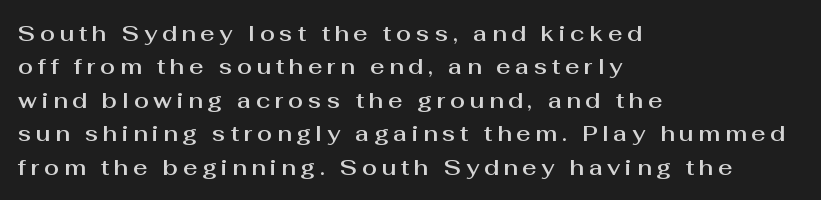
The image shows 22 px text type, upright; set left-aligned, normal line spacing (1.52x), unusually wide letter spacing (+0.21 em), not underlined.
